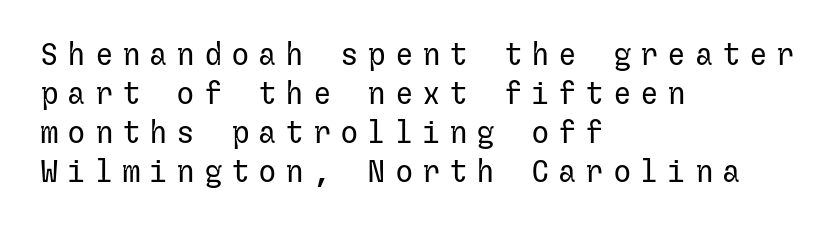
The image shows 31 px regular-weight sans-serif type, upright; set left-aligned, normal line spacing (1.26x), unusually wide letter spacing (+0.28 em), not underlined; low stroke contrast and a medium x-height.
